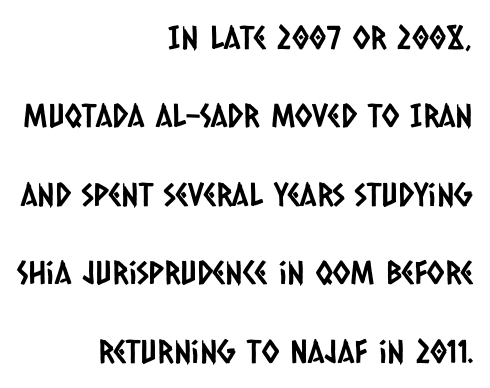
The image shows 32 px condensed sans-serif type; set right-aligned, loose line spacing (2.45x), normal letter spacing, not underlined; low stroke contrast and a large x-height.
